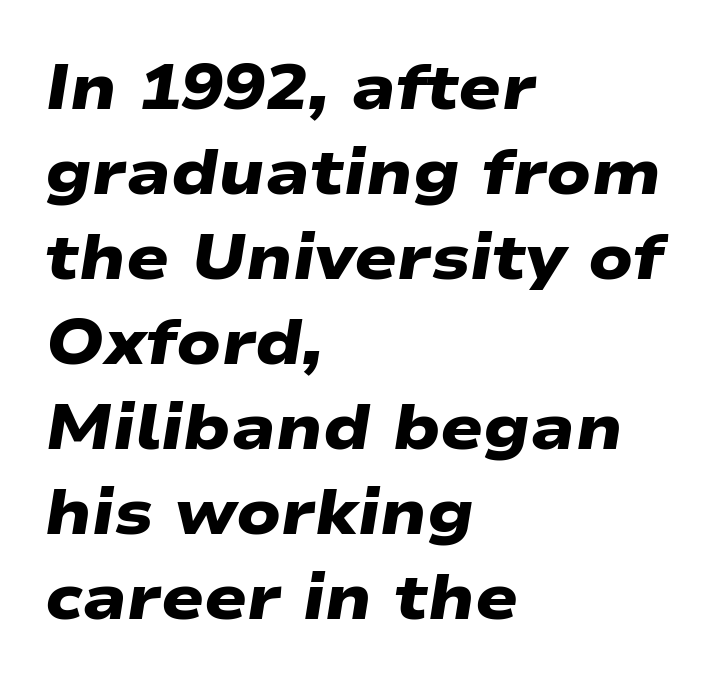
Q: Is the text bold? A: Yes.
Q: Is the typeface a serif or a sans-serif typeface? A: Sans-serif.
Q: Is the text underlined? A: No.
Q: How is the paragraph aligned? A: Left-aligned.
Q: Is the spacing between letters normal or unusually wide? A: Normal.
Q: Is the spacing between lines tight, normal or loose? A: Normal.
Q: Width (condensed, normal, or wide)? A: Wide.
Q: Stroke contrast? A: Low.
Q: x-height? A: Medium.
Q: Monospaced? A: No.
